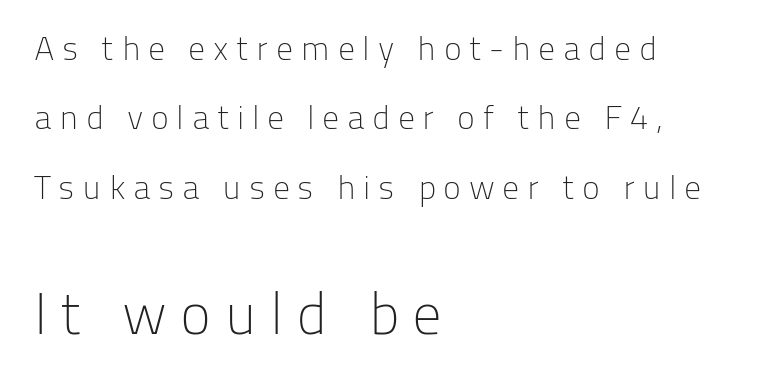
Q: Is the text bold? A: No.
Q: Is the text italic (slanted)? A: No, it is upright.
Q: Is the typeface a serif or a sans-serif typeface? A: Sans-serif.
Q: Is the text underlined? A: No.
Q: How is the paragraph aligned? A: Left-aligned.
Q: Is the spacing between letters normal or unusually wide? A: Unusually wide.
Q: Is the spacing between lines tight, normal or loose? A: Loose.
Q: Which block of text is set in a larger size, the first (top) or the second (bottom)? A: The second (bottom) one.
Q: Width (condensed, normal, or wide)? A: Normal.
Q: Stroke contrast? A: Low.
Q: x-height? A: Medium.
Q: Monospaced? A: No.
